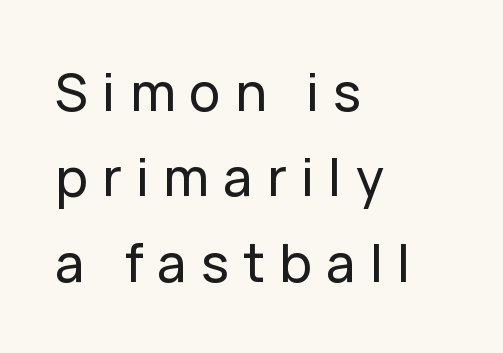
The letters carry no serifs — their stems end cleanly without finishing strokes. You could not count columns in this text — the font is proportionally spaced. Left-aligned paragraph, ragged on the right. The passage shown has open, widely tracked lettering throughout. Unmarked baselines from the first word to the last. Quick note: not italic, upright.
